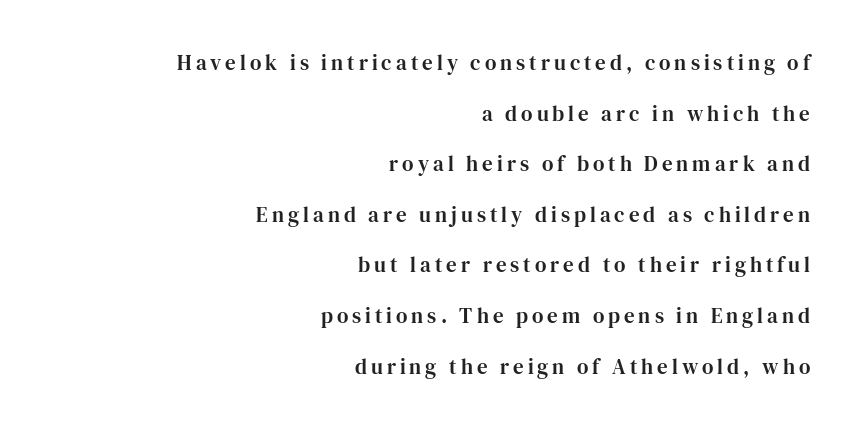
Q: Is the text italic (slanted)? A: No, it is upright.
Q: Is the text underlined? A: No.
Q: How is the paragraph aligned? A: Right-aligned.
Q: Is the spacing between lines tight, normal or loose? A: Loose.
